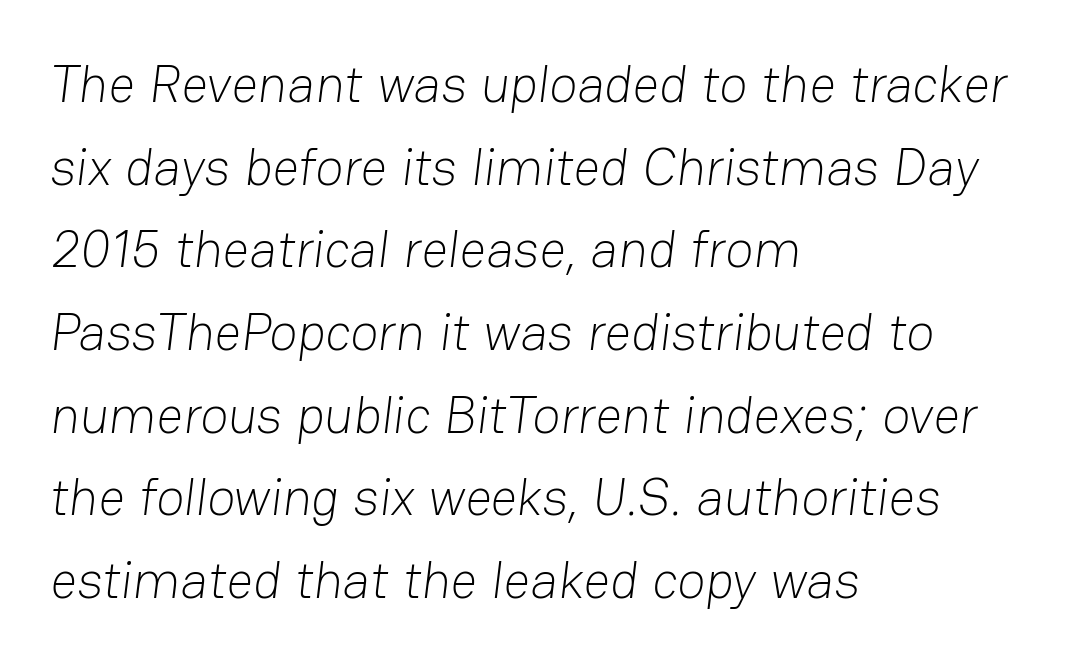
Q: Is the text bold? A: No.
Q: Is the typeface a serif or a sans-serif typeface? A: Sans-serif.
Q: Is the text underlined? A: No.
Q: How is the paragraph aligned? A: Left-aligned.
Q: Is the spacing between letters normal or unusually wide? A: Normal.
Q: Is the spacing between lines tight, normal or loose? A: Normal.
Q: Width (condensed, normal, or wide)? A: Normal.
Q: Stroke contrast? A: Low.
Q: x-height? A: Medium.
Q: Monospaced? A: No.
